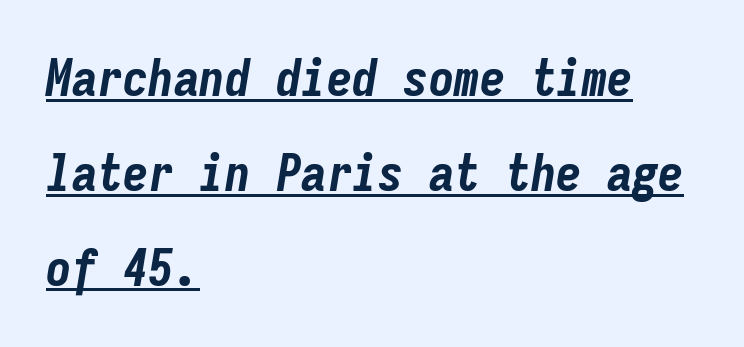
The image shows 51 px bold, condensed type, italic (leaning right), monospaced; set left-aligned, line spacing 1.86x, normal letter spacing, underlined; low stroke contrast and a medium x-height.
